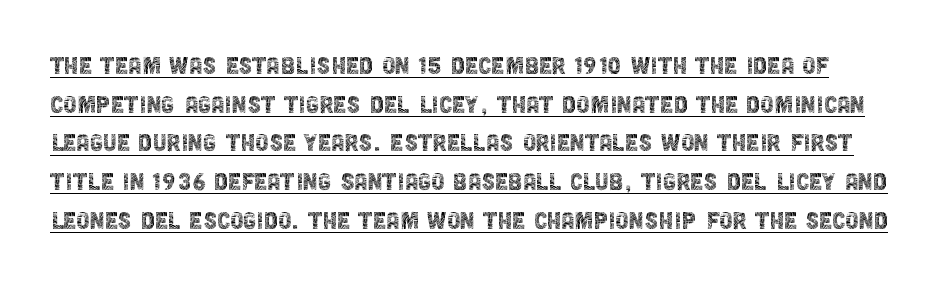
Bold? No — there's no thickening of the strokes. Evenly set lines give the paragraph a standard silhouette. Characters remain perfectly vertical along every line. Does a line run under the words? Yes, clearly. No feet cap the strokes, marking this as sans-serif type. Varying glyph widths throughout — classic text-font behaviour.
